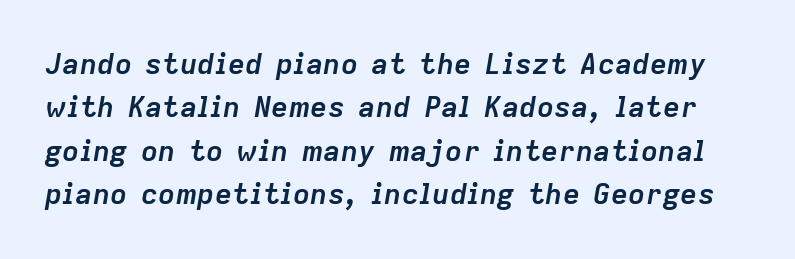
Q: Is the text bold? A: Yes.
Q: Is the text italic (slanted)? A: Yes, it leans right by about 9 degrees.
Q: Is the text underlined? A: No.
Q: Is the spacing between letters normal or unusually wide? A: Normal.
Q: Is the spacing between lines tight, normal or loose? A: Normal.
Q: Width (condensed, normal, or wide)? A: Normal.
Q: Stroke contrast? A: Low.
Q: x-height? A: Medium.
Q: Monospaced? A: No.
